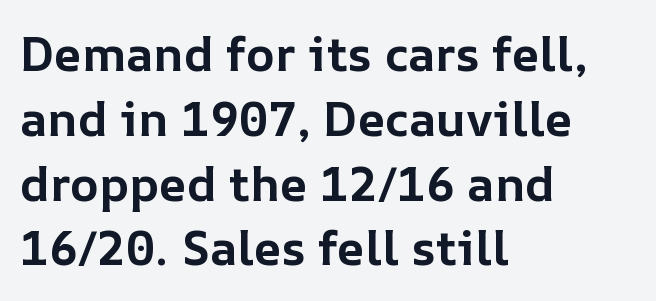
Q: Is the text bold? A: Yes.
Q: Is the text italic (slanted)? A: No, it is upright.
Q: Is the text underlined? A: No.
Q: How is the paragraph aligned? A: Left-aligned.
Q: Is the spacing between letters normal or unusually wide? A: Normal.
Q: Is the spacing between lines tight, normal or loose? A: Normal.
Q: Width (condensed, normal, or wide)? A: Normal.
Q: Stroke contrast? A: Low.
Q: x-height? A: Medium.
Q: Monospaced? A: No.
